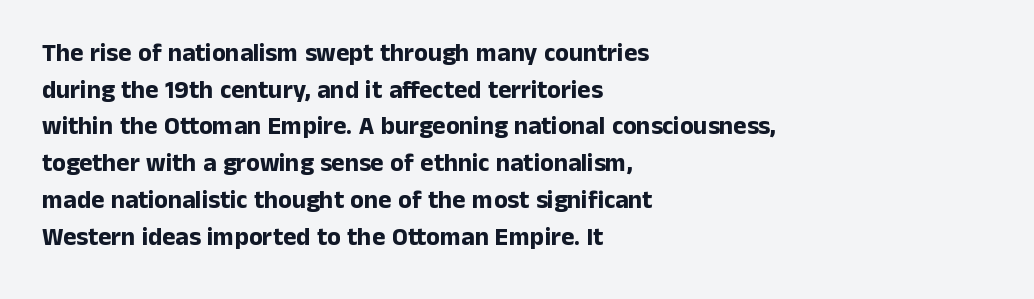
{"italic": "no", "bold": "yes", "underline": "no", "align": "left", "line_spacing": "normal", "line_spacing_ratio": 1.47, "letter_spacing": "normal", "letter_spacing_em": 0.0, "glyph_px": 25}
